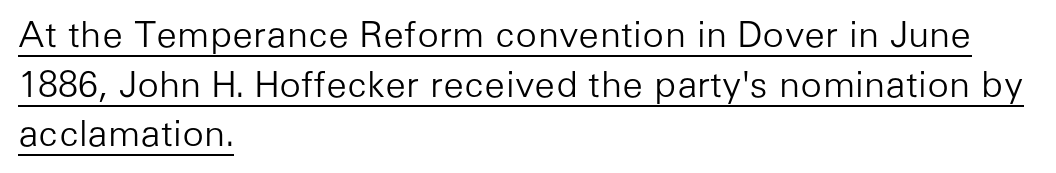
The image shows 36 px light sans-serif type, upright; set left-aligned, normal line spacing (1.38x), normal letter spacing, underlined; low stroke contrast and a medium x-height.
